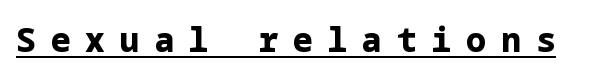
{"serif": "no", "italic": "no", "bold": "yes", "weight": "bold", "width": "normal", "stroke_contrast": "low", "x_height": "medium", "underline": "yes", "letter_spacing": "wide", "letter_spacing_em": 0.45, "glyph_px": 33}
